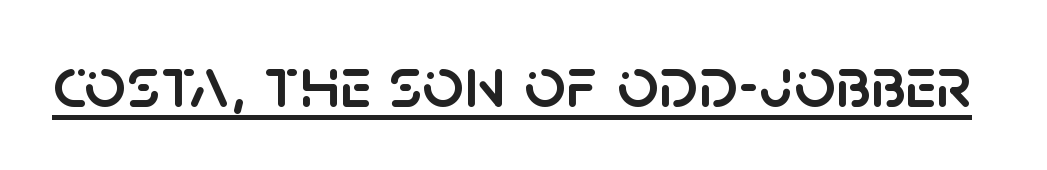
Q: Is the text italic (slanted)? A: No, it is upright.
Q: Is the typeface a serif or a sans-serif typeface? A: Sans-serif.
Q: Is the text underlined? A: Yes.
Q: Is the spacing between letters normal or unusually wide? A: Normal.
Q: Width (condensed, normal, or wide)? A: Normal.
Q: Stroke contrast? A: Low.
Q: x-height? A: Large.
Q: Monospaced? A: No.
